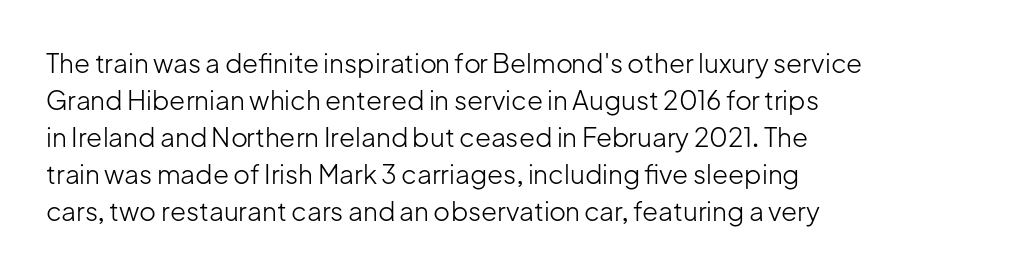
Rule under the text: the space is simply empty. The tracking reads as untouched default to a designer's eye. Compared with a typical body face, this is equally light or lighter still. A student would call this left alignment; a typographer would say flush left, rag right. The rows are spaced the way most documents space them.
